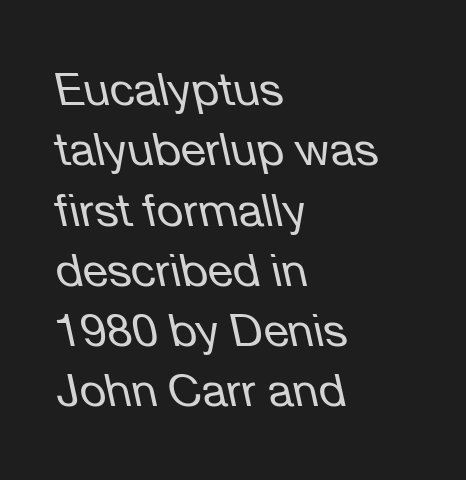
Q: Is the text bold? A: No.
Q: Is the text italic (slanted)? A: Yes, it leans left by about 12 degrees.
Q: Is the text underlined? A: No.
Q: How is the paragraph aligned? A: Left-aligned.
Q: Is the spacing between letters normal or unusually wide? A: Normal.
Q: Is the spacing between lines tight, normal or loose? A: Normal.
Q: Width (condensed, normal, or wide)? A: Normal.
Q: Stroke contrast? A: Low.
Q: x-height? A: Medium.
Q: Monospaced? A: No.
